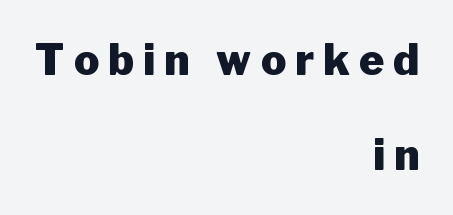
{"serif": "no", "italic": "no", "bold": "yes", "weight": "heavy", "width": "normal", "stroke_contrast": "low", "x_height": "medium", "monospaced": "no", "underline": "no", "align": "right", "line_spacing": "loose", "line_spacing_ratio": 2.26, "letter_spacing": "wide", "letter_spacing_em": 0.22, "glyph_px": 42}
